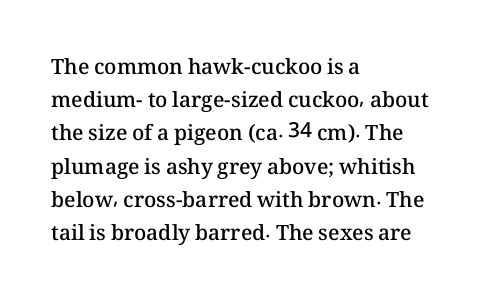
Q: Is the text bold? A: Semi-bold.
Q: Is the text italic (slanted)? A: No, it is upright.
Q: Is the text underlined? A: No.
Q: How is the paragraph aligned? A: Left-aligned.
Q: Is the spacing between letters normal or unusually wide? A: Normal.
Q: Is the spacing between lines tight, normal or loose? A: Normal.
